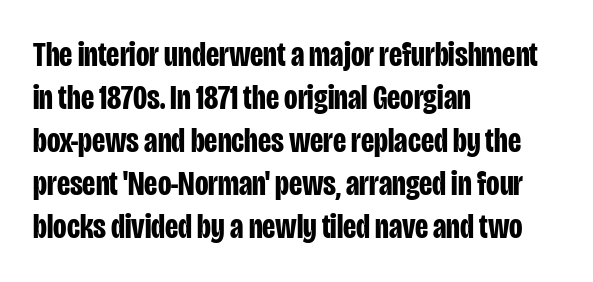
Q: Is the text bold? A: Yes.
Q: Is the text italic (slanted)? A: No, it is upright.
Q: Is the typeface a serif or a sans-serif typeface? A: Sans-serif.
Q: Is the text underlined? A: No.
Q: How is the paragraph aligned? A: Left-aligned.
Q: Is the spacing between letters normal or unusually wide? A: Normal.
Q: Width (condensed, normal, or wide)? A: Condensed.
Q: Stroke contrast? A: Low.
Q: x-height? A: Large.
Q: Monospaced? A: No.
